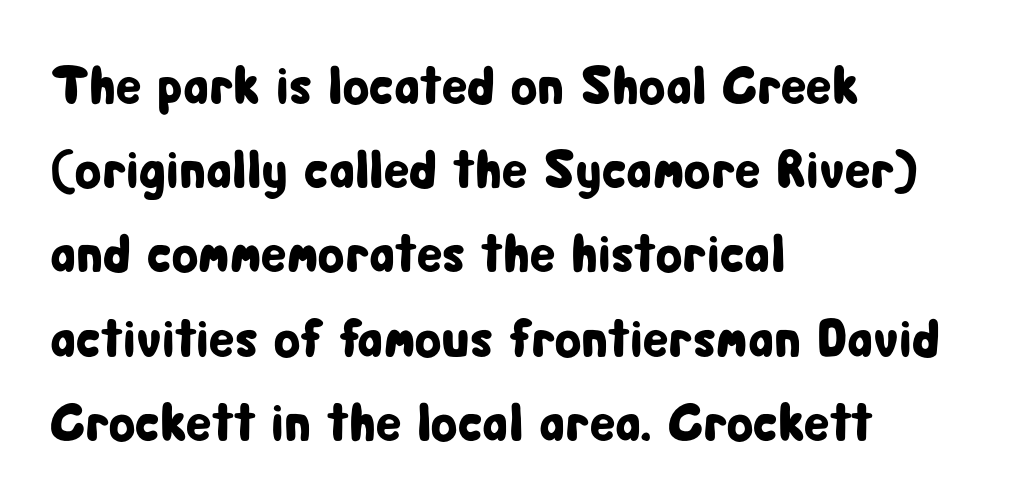
The image shows 54 px condensed sans-serif type, upright; set left-aligned, normal line spacing (1.56x), normal letter spacing, not underlined; low stroke contrast and a medium x-height.
